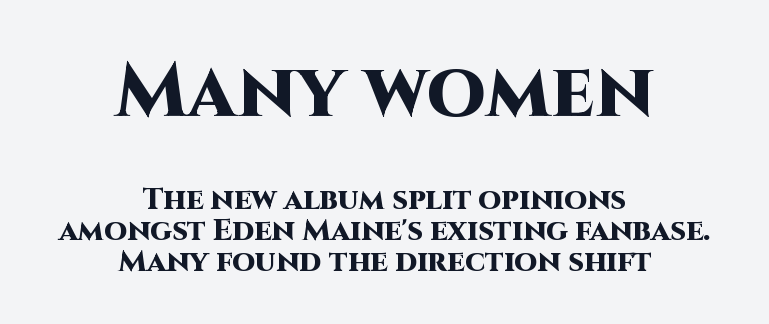
{"serif": "no", "italic": "no", "bold": "yes", "weight": "heavy", "width": "normal", "stroke_contrast": "high", "x_height": "large", "monospaced": "no", "underline": "no", "align": "center", "line_spacing": "tight", "line_spacing_ratio": 1.02, "letter_spacing": "normal", "letter_spacing_em": 0.0, "larger_block": "first", "size_ratio": 2.53, "glyph_px": 76}
